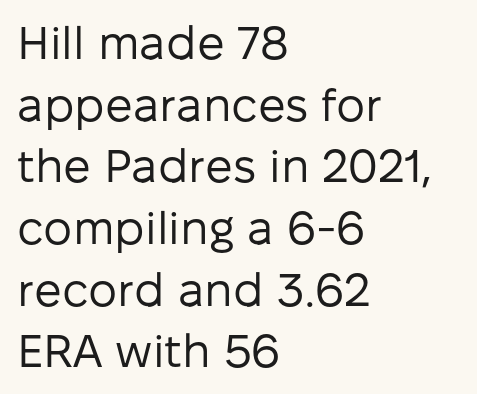
Q: Is the text bold? A: No.
Q: Is the text italic (slanted)? A: No, it is upright.
Q: Is the typeface a serif or a sans-serif typeface? A: Sans-serif.
Q: Is the text underlined? A: No.
Q: How is the paragraph aligned? A: Left-aligned.
Q: Is the spacing between letters normal or unusually wide? A: Normal.
Q: Is the spacing between lines tight, normal or loose? A: Normal.
Q: Width (condensed, normal, or wide)? A: Normal.
Q: Stroke contrast? A: Low.
Q: x-height? A: Medium.
Q: Monospaced? A: No.
